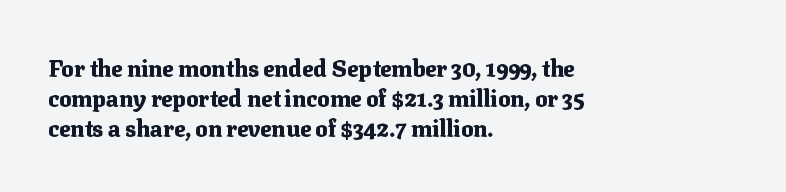
{"italic": "no", "bold": "yes", "underline": "no", "align": "left", "line_spacing": "normal", "line_spacing_ratio": 1.3, "letter_spacing": "normal", "letter_spacing_em": 0.0, "glyph_px": 23}
